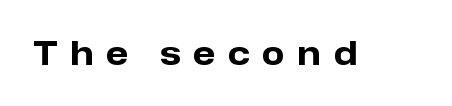
{"serif": "no", "italic": "no", "bold": "yes", "weight": "heavy", "width": "normal", "stroke_contrast": "low", "x_height": "medium", "monospaced": "no", "underline": "no", "letter_spacing": "wide", "letter_spacing_em": 0.38, "glyph_px": 33}
